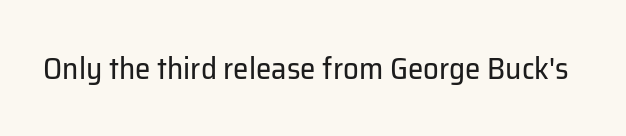
The image shows 31 px regular-weight sans-serif type, upright; set normal letter spacing, not underlined; low stroke contrast and a medium x-height.
